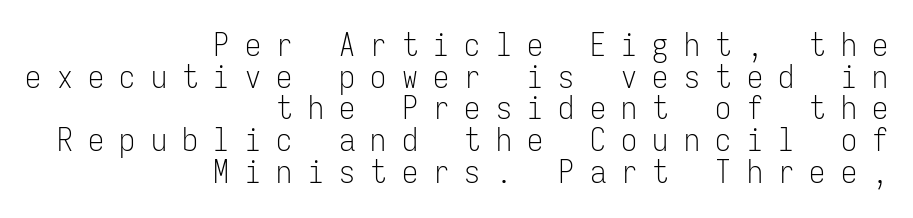
The image shows 32 px light, condensed sans-serif type, upright, monospaced; set right-aligned, tight line spacing (0.99x), unusually wide letter spacing (+0.48 em), not underlined; low stroke contrast and a medium x-height.
